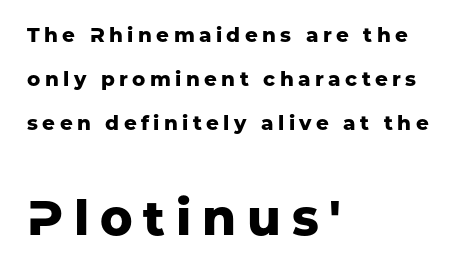
The passage shown is not underscored anywhere. Type style note: lacks serifs. Between one letter and the next there's a generous, obvious gap. If you squint, the bottom block still reads clearly — it's the larger of the two. The lettering stays uniformly vertical, giving the passage a roman look.
